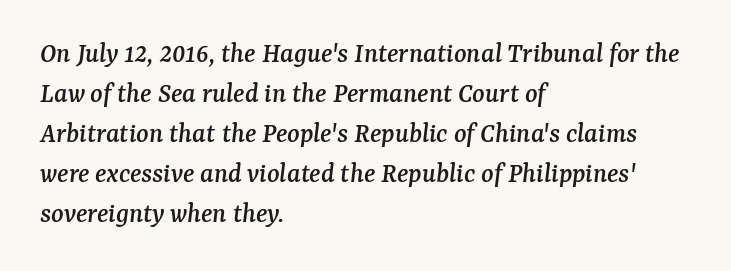
You could not count columns in this text — the font is proportionally spaced. Bare-footed words on every line. Rows of type keep a routine distance in the vertical direction. Emphasis-style slanted type is in use. The letters sit at their default tracking, neither squeezed nor spread.
